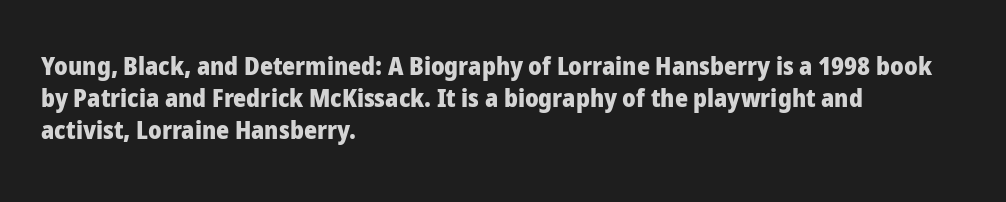
The image shows 25 px bold type, upright; set left-aligned, normal line spacing (1.28x), normal letter spacing, not underlined.
